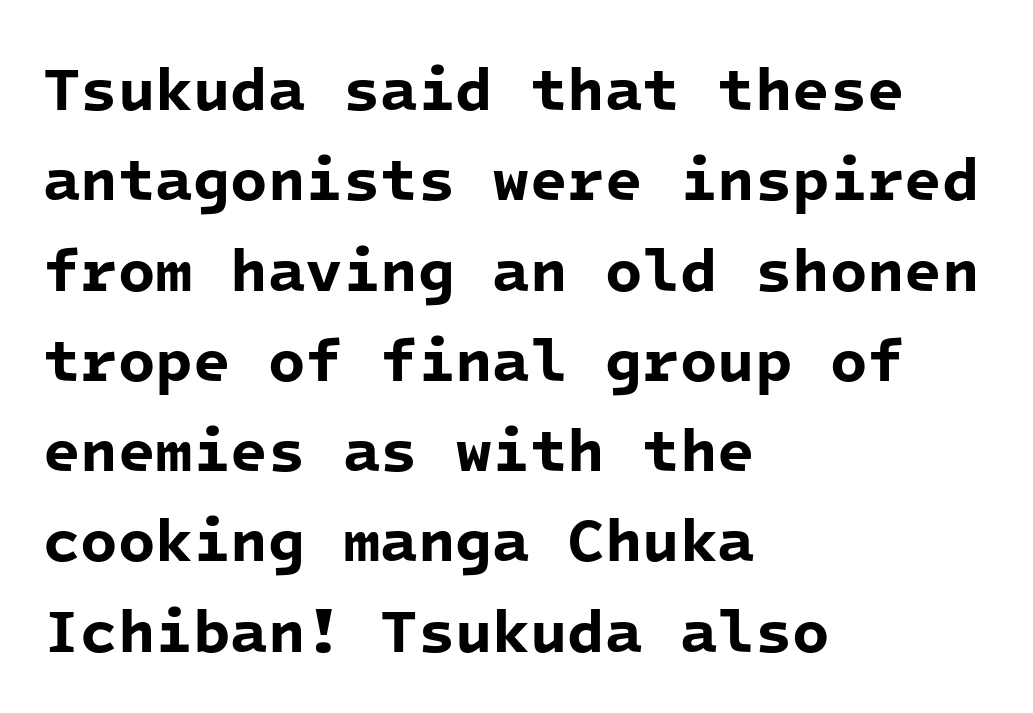
Q: Is the text bold? A: Yes.
Q: Is the typeface a serif or a sans-serif typeface? A: Sans-serif.
Q: Is the text underlined? A: No.
Q: How is the paragraph aligned? A: Left-aligned.
Q: Is the spacing between letters normal or unusually wide? A: Normal.
Q: Is the spacing between lines tight, normal or loose? A: Normal.
Q: Width (condensed, normal, or wide)? A: Normal.
Q: Stroke contrast? A: Low.
Q: x-height? A: Medium.
Q: Monospaced? A: Yes.
